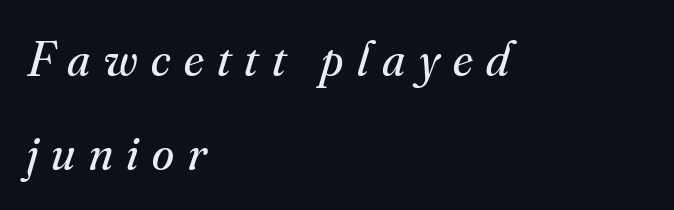
Horizontally, the lines are justified to the leading edge only. An italicized treatment has been applied to the whole sample. The passage shown has open, widely tracked lettering throughout. A bare baseline throughout the passage.
